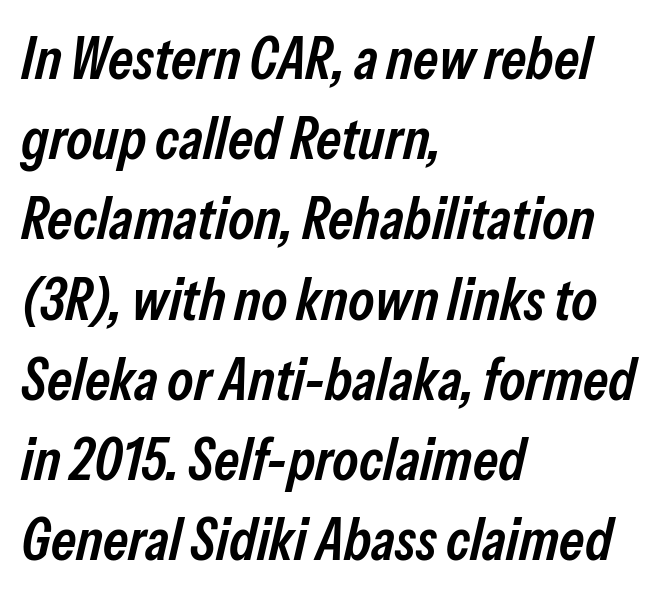
{"italic": "yes", "lean": "right", "slant_degrees": 13, "bold": "semi", "weight": "semibold", "width": "condensed", "stroke_contrast": "low", "x_height": "medium", "monospaced": "no", "underline": "no", "align": "left", "line_spacing": "normal", "line_spacing_ratio": 1.36, "letter_spacing": "normal", "letter_spacing_em": 0.0, "glyph_px": 59}
